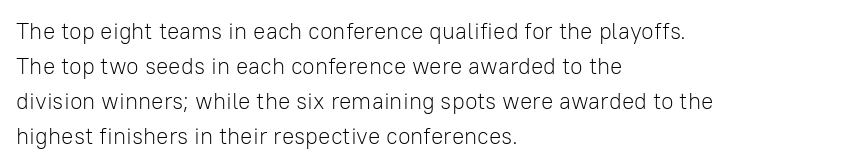
Weight: not bold — regular or lighter. The typesetter chose a ragged-right arrangement here. Each new line begins a customary step beneath the previous one. You could call the tracking neutral — neither tight nor loose. Only glyphs here, with clear space below each row. You can tell it's not italic because the verticals are truly vertical.
